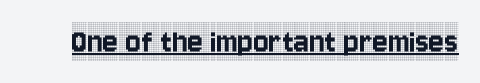
{"serif": "yes", "italic": "no", "width": "condensed", "x_height": "large", "monospaced": "no", "underline": "yes", "letter_spacing": "normal", "letter_spacing_em": 0.0, "glyph_px": 36}
